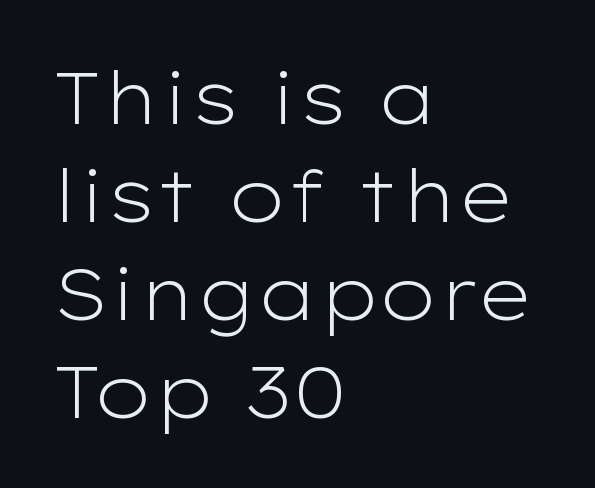
{"serif": "no", "italic": "no", "bold": "no", "weight": "light", "width": "wide", "stroke_contrast": "low", "x_height": "medium", "monospaced": "no", "underline": "no", "align": "left", "line_spacing": "normal", "line_spacing_ratio": 1.36, "letter_spacing": "normal", "letter_spacing_em": 0.0, "glyph_px": 72}
